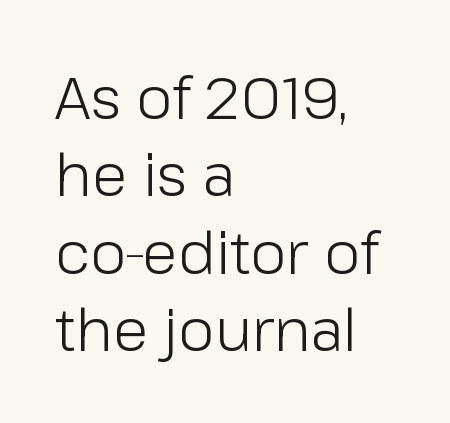
The lettering stays uniformly vertical, giving the passage a roman look. Bold? No — there's no thickening of the strokes. Is this a fixed-width face? No — the glyphs have proportional, varying widths. Here the glyphs are tracked normally, forming tight word shapes. What's the leading like? Ordinary, nothing unusual.
